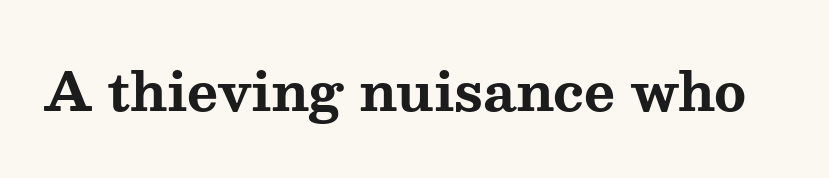
{"serif": "yes", "italic": "no", "bold": "yes", "weight": "bold", "width": "wide", "stroke_contrast": "medium", "x_height": "medium", "monospaced": "no", "underline": "no", "letter_spacing": "normal", "letter_spacing_em": 0.0, "glyph_px": 53}
